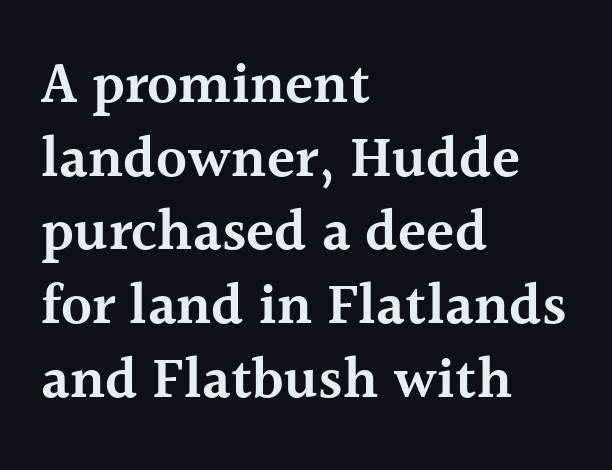
Q: Is the text bold? A: Semi-bold.
Q: Is the text italic (slanted)? A: No, it is upright.
Q: Is the typeface a serif or a sans-serif typeface? A: Serif.
Q: Is the text underlined? A: No.
Q: How is the paragraph aligned? A: Left-aligned.
Q: Is the spacing between letters normal or unusually wide? A: Normal.
Q: Is the spacing between lines tight, normal or loose? A: Normal.
Q: Width (condensed, normal, or wide)? A: Normal.
Q: x-height? A: Medium.
Q: Monospaced? A: No.
